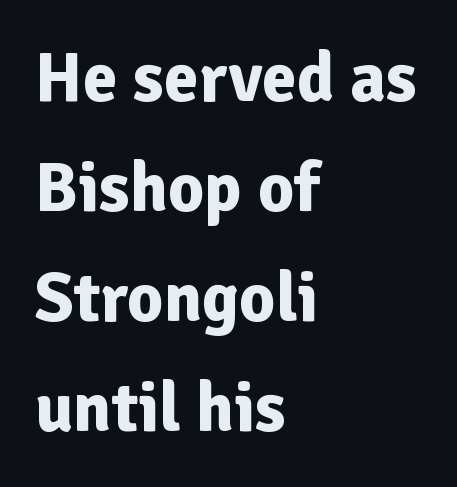
Short note: letters normally spaced. The letters carry no serifs — their stems end cleanly without finishing strokes. Does the lettering tilt? It doesn't — this is upright. Looks like regular typesetting: each glyph gets only the width it needs. The rendering uses a moderate line-height, typical for paragraphs. Typesetter's note: full bold, strokes at maximum text heaviness.
